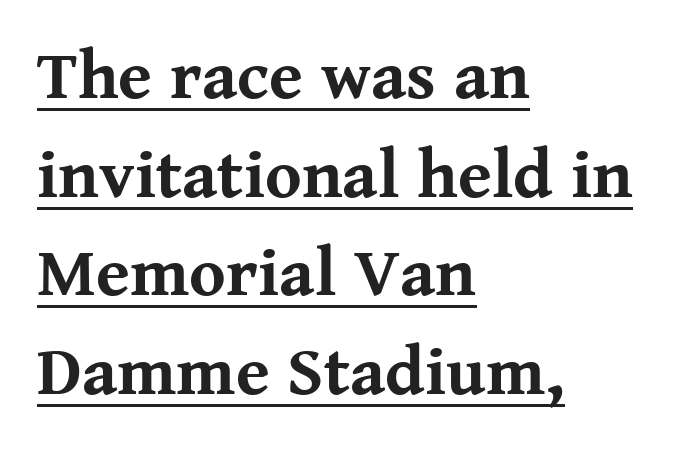
Q: Is the text bold? A: Yes.
Q: Is the text italic (slanted)? A: No, it is upright.
Q: Is the typeface a serif or a sans-serif typeface? A: Serif.
Q: Is the text underlined? A: Yes.
Q: How is the paragraph aligned? A: Left-aligned.
Q: Is the spacing between letters normal or unusually wide? A: Normal.
Q: Is the spacing between lines tight, normal or loose? A: Normal.
Q: Width (condensed, normal, or wide)? A: Normal.
Q: Stroke contrast? A: Medium.
Q: x-height? A: Medium.
Q: Monospaced? A: No.
